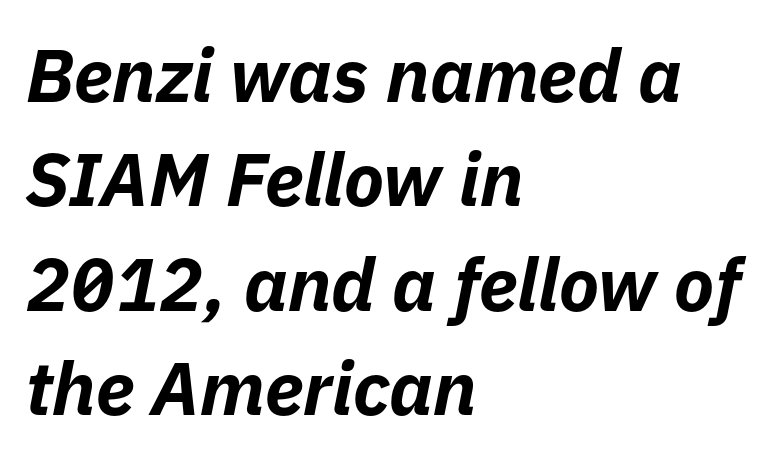
{"italic": "yes", "lean": "right", "slant_degrees": 11, "bold": "yes", "weight": "bold", "width": "normal", "stroke_contrast": "low", "x_height": "medium", "monospaced": "no", "underline": "no", "align": "left", "line_spacing": "normal", "line_spacing_ratio": 1.41, "letter_spacing": "normal", "letter_spacing_em": 0.0, "glyph_px": 74}
